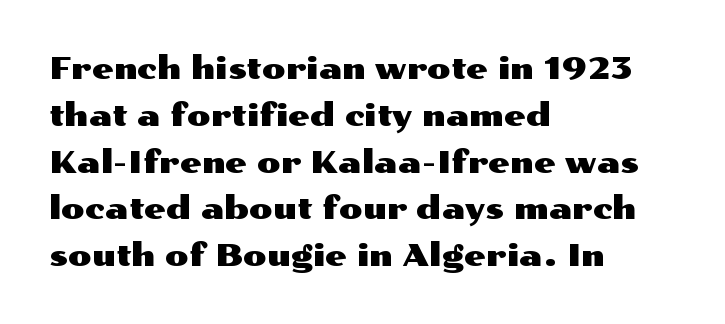
{"serif": "no", "italic": "no", "width": "wide", "stroke_contrast": "medium", "x_height": "medium", "monospaced": "no", "underline": "no", "align": "left", "line_spacing": "normal", "line_spacing_ratio": 1.51, "letter_spacing": "normal", "letter_spacing_em": 0.0, "glyph_px": 31}
